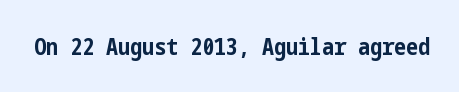
{"italic": "no", "bold": "yes", "underline": "no", "letter_spacing": "normal", "letter_spacing_em": 0.0, "glyph_px": 24}
